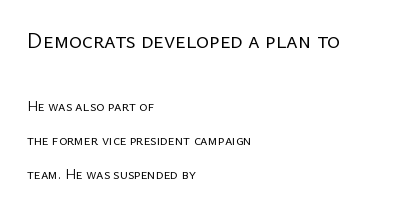
{"italic": "no", "bold": "no", "underline": "no", "align": "left", "line_spacing": "loose", "line_spacing_ratio": 2.42, "letter_spacing": "normal", "letter_spacing_em": 0.0, "larger_block": "first", "size_ratio": 1.57, "glyph_px": 22}
